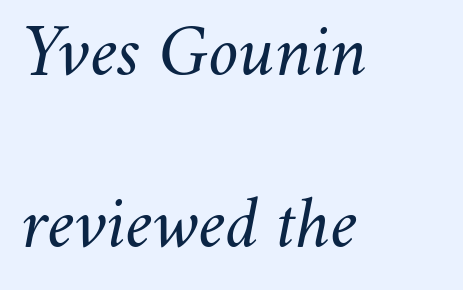
The image shows 73 px regular-weight type, italic (leaning right); set left-aligned, loose line spacing (2.35x), normal letter spacing, not underlined; medium stroke contrast and a small x-height.
